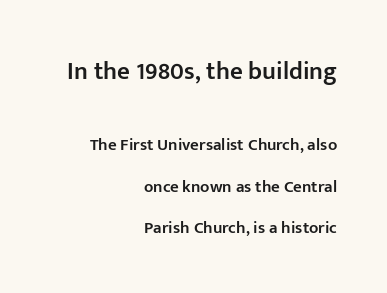
{"italic": "no", "bold": "semi", "underline": "no", "align": "right", "line_spacing": "loose", "line_spacing_ratio": 2.42, "letter_spacing": "normal", "letter_spacing_em": 0.0, "larger_block": "first", "size_ratio": 1.47, "glyph_px": 25}
